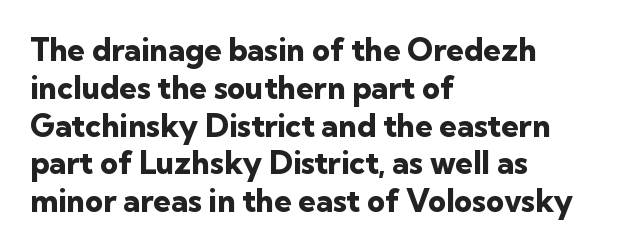
{"serif": "no", "italic": "no", "bold": "yes", "weight": "heavy", "width": "normal", "stroke_contrast": "low", "x_height": "medium", "monospaced": "no", "underline": "no", "align": "left", "line_spacing_ratio": 1.22, "letter_spacing": "normal", "letter_spacing_em": 0.0, "glyph_px": 31}
